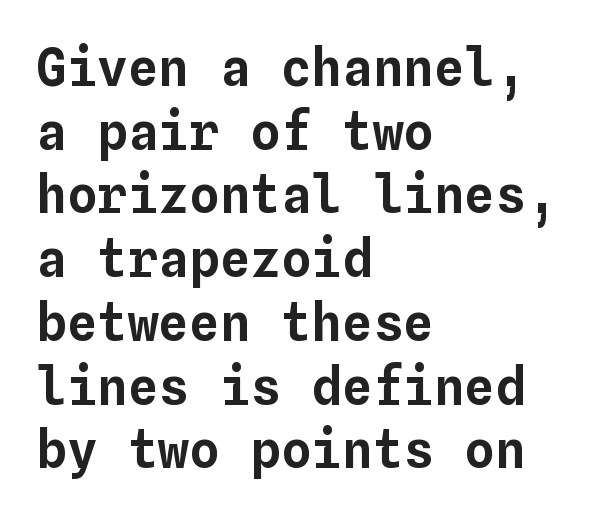
Q: Is the text italic (slanted)? A: No, it is upright.
Q: Is the text underlined? A: No.
Q: How is the paragraph aligned? A: Left-aligned.
Q: Is the spacing between letters normal or unusually wide? A: Normal.
Q: Is the spacing between lines tight, normal or loose? A: Normal.
Q: Width (condensed, normal, or wide)? A: Normal.
Q: Stroke contrast? A: Low.
Q: x-height? A: Medium.
Q: Monospaced? A: Yes.
